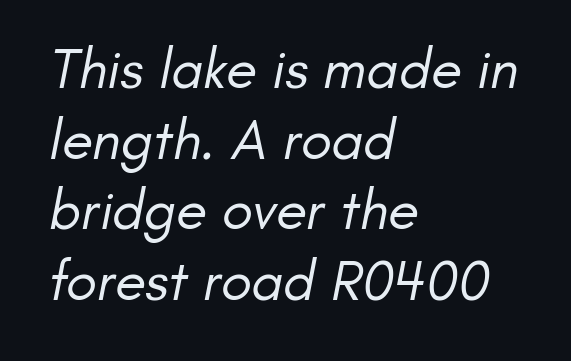
The image shows 57 px regular-weight sans-serif type; set left-aligned, line spacing 1.24x, normal letter spacing, not underlined; low stroke contrast and a small x-height.
